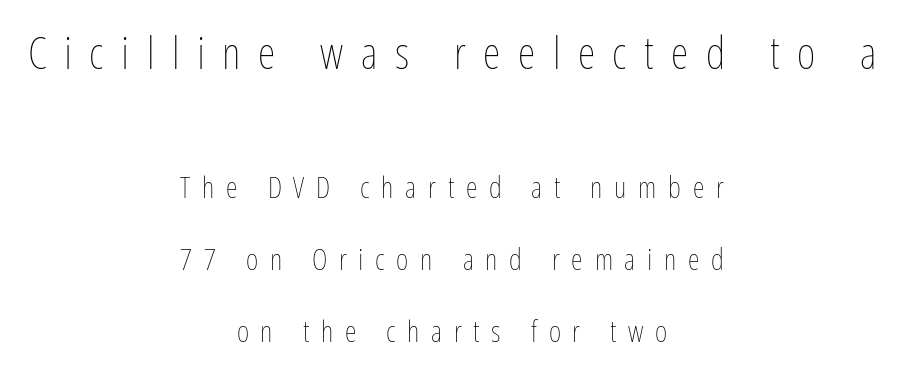
Q: Is the text bold? A: No.
Q: Is the text italic (slanted)? A: No, it is upright.
Q: Is the text underlined? A: No.
Q: How is the paragraph aligned? A: Centered.
Q: Is the spacing between letters normal or unusually wide? A: Unusually wide.
Q: Is the spacing between lines tight, normal or loose? A: Loose.
Q: Which block of text is set in a larger size, the first (top) or the second (bottom)? A: The first (top) one.
Q: Width (condensed, normal, or wide)? A: Condensed.
Q: Stroke contrast? A: Low.
Q: x-height? A: Medium.
Q: Monospaced? A: No.
